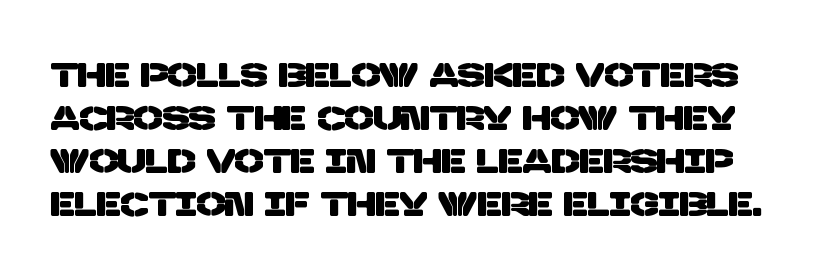
{"serif": "no", "width": "normal", "stroke_contrast": "low", "x_height": "large", "monospaced": "no", "underline": "no", "line_spacing": "normal", "line_spacing_ratio": 1.26, "letter_spacing": "normal", "letter_spacing_em": 0.0, "glyph_px": 34}
